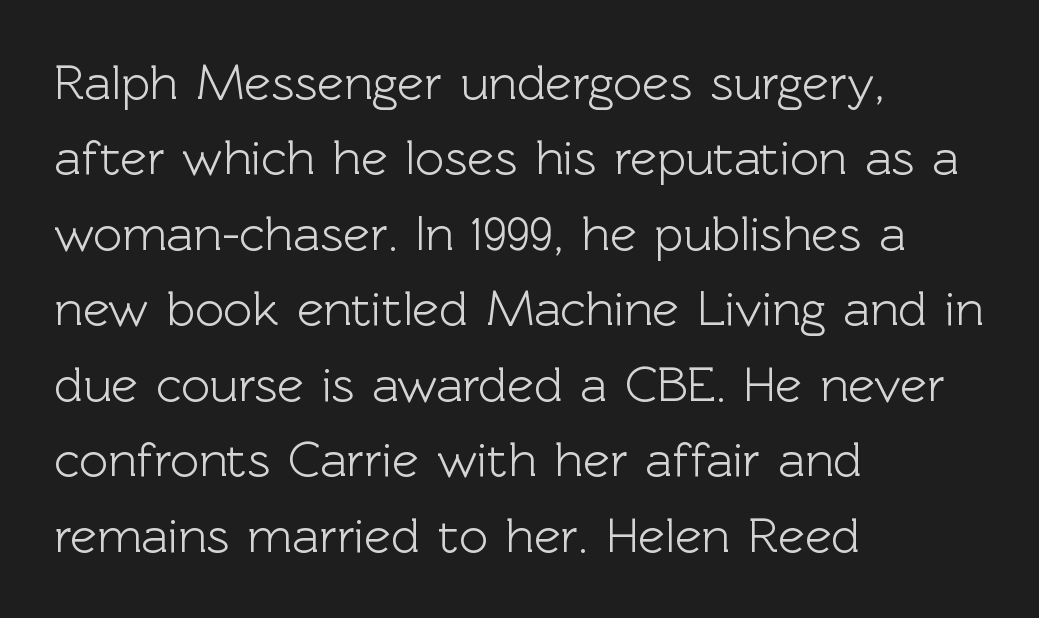
{"serif": "no", "italic": "no", "width": "normal", "x_height": "medium", "monospaced": "no", "underline": "no", "align": "left", "line_spacing": "normal", "line_spacing_ratio": 1.51, "letter_spacing": "normal", "letter_spacing_em": 0.0, "glyph_px": 50}
